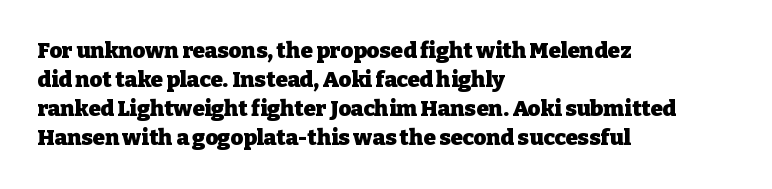
Q: Is the text bold? A: Yes.
Q: Is the text italic (slanted)? A: No, it is upright.
Q: Is the text underlined? A: No.
Q: How is the paragraph aligned? A: Left-aligned.
Q: Is the spacing between letters normal or unusually wide? A: Normal.
Q: Is the spacing between lines tight, normal or loose? A: Normal.
